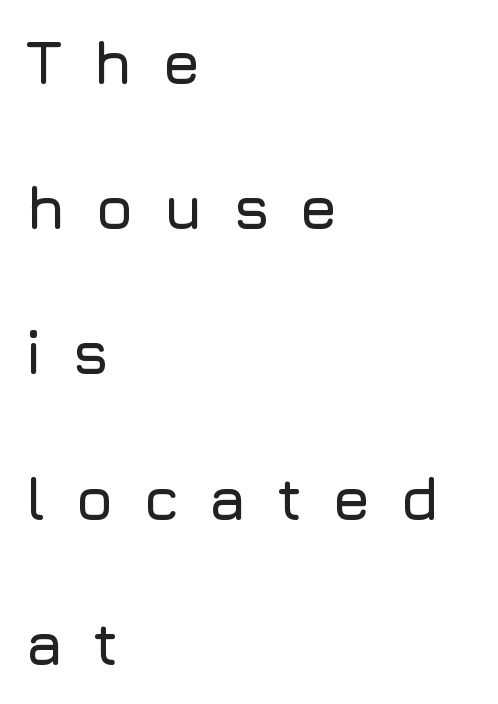
{"serif": "no", "italic": "no", "width": "normal", "stroke_contrast": "low", "x_height": "medium", "monospaced": "no", "underline": "no", "align": "left", "line_spacing": "loose", "line_spacing_ratio": 2.38, "letter_spacing": "wide", "letter_spacing_em": 0.48, "glyph_px": 61}
